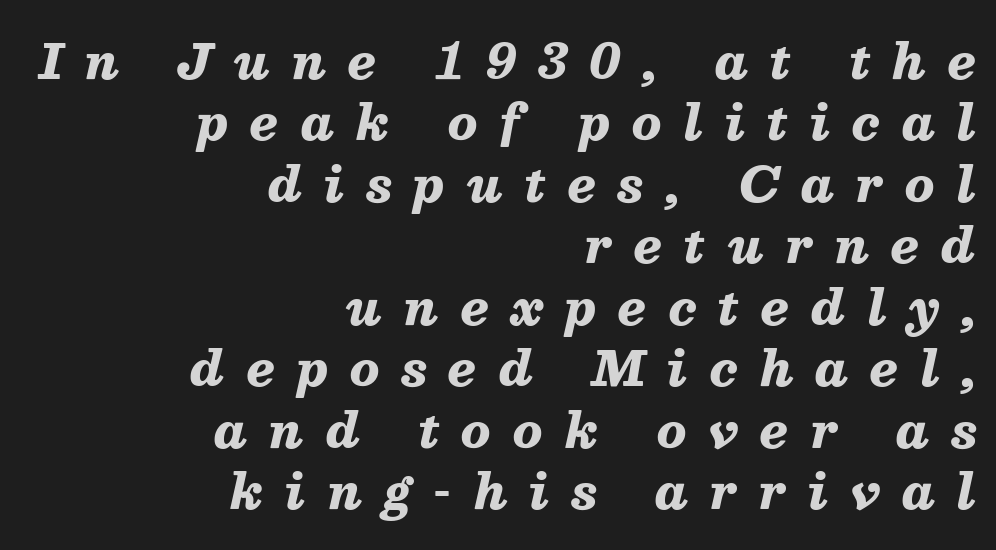
Slant detected: the letters are inclined. Words float on clear page, feet unadorned. The passage shown stacks its lines at a standard gap. Here the glyphs are tracked loosely, breaking word shapes into spaced letters.
